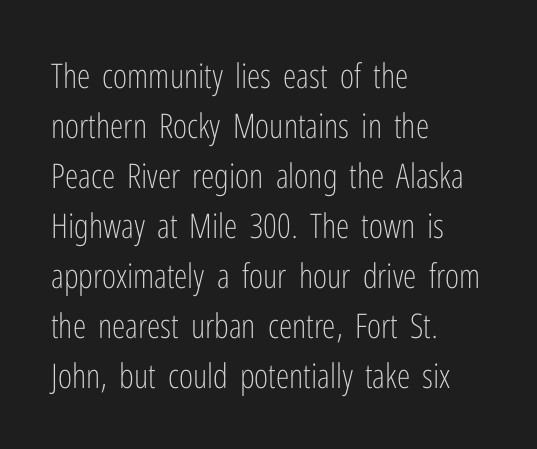
Q: Is the text bold? A: No.
Q: Is the text italic (slanted)? A: No, it is upright.
Q: Is the typeface a serif or a sans-serif typeface? A: Sans-serif.
Q: Is the text underlined? A: No.
Q: How is the paragraph aligned? A: Left-aligned.
Q: Is the spacing between letters normal or unusually wide? A: Normal.
Q: Is the spacing between lines tight, normal or loose? A: Normal.
Q: Width (condensed, normal, or wide)? A: Condensed.
Q: Stroke contrast? A: Low.
Q: x-height? A: Medium.
Q: Monospaced? A: No.
